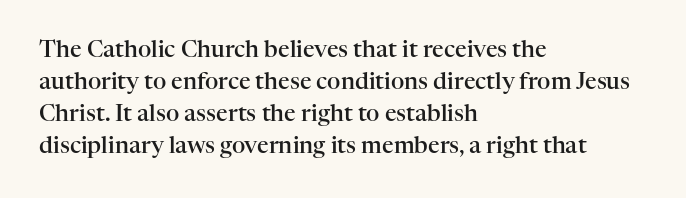
The image shows 23 px text type, upright; set left-aligned, normal line spacing (1.39x), normal letter spacing, not underlined.
